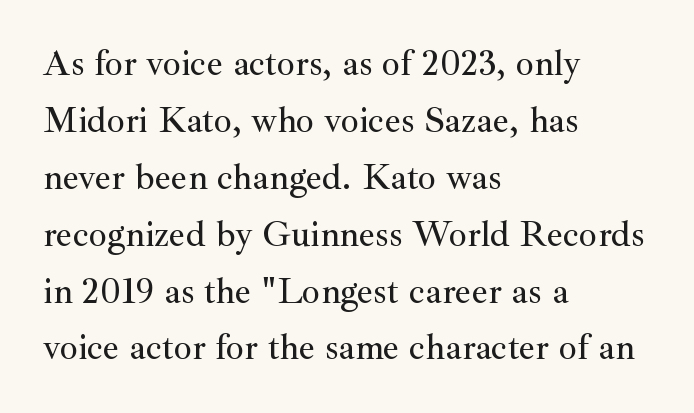
Students, note that the glyphs here touch the page at normal intervals. Observe the serifs anchoring each vertical stroke in this sample. The passage shown is typed in a proportional face where columns would drift. Regarding leading, the lines here are spaced in the standard way. Line beginnings align vertically; line endings do not. Descenders hang freely into open space.
